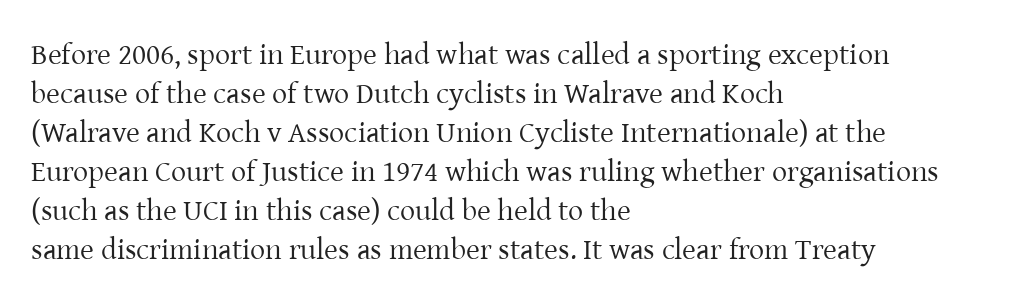
{"serif": "yes", "italic": "no", "bold": "no", "weight": "regular", "width": "normal", "stroke_contrast": "low", "x_height": "medium", "monospaced": "no", "underline": "no", "align": "left", "line_spacing": "normal", "line_spacing_ratio": 1.3, "letter_spacing": "normal", "letter_spacing_em": 0.0, "glyph_px": 30}
